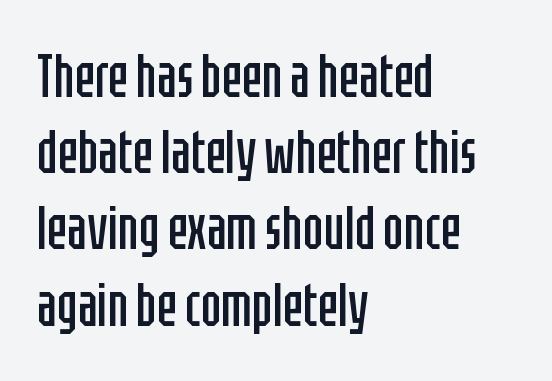
Spacing verdict: proportional, widths tailored to each character. The letters look calm and open, with moderate or lighter stems. Inter-character spacing is left at the font's built-in metrics. Font category for this specimen: sans-serif. No italicization has been applied; the sample stays upright.
